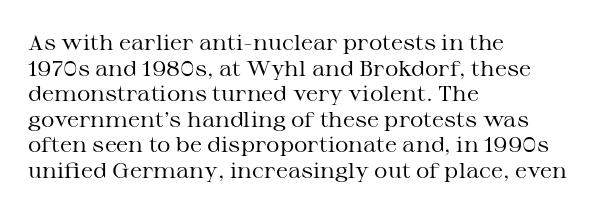
Does extra space separate the letters? No, they use regular spacing. The passage is arranged the way most books set body copy — flush left. The area under the type is left untouched. The face looks like a standard text weight, possibly lighter. Notice how the stems are strictly vertical — no italics here.
